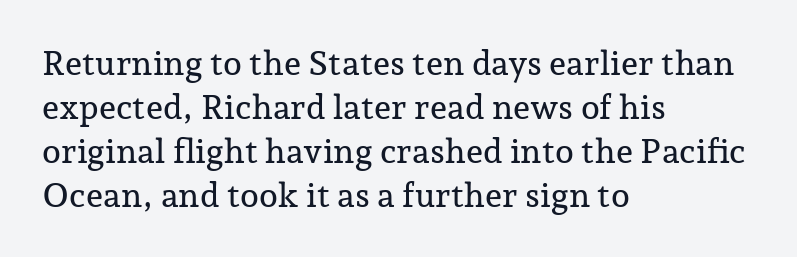
Looks like regular typesetting: each glyph gets only the width it needs. Observe the serifs anchoring each vertical stroke in this sample. Line starts are locked; line ends wander. Descender tails drop into unmarked territory. In terms of posture, this sample is upright. Line spacing here is normal.
